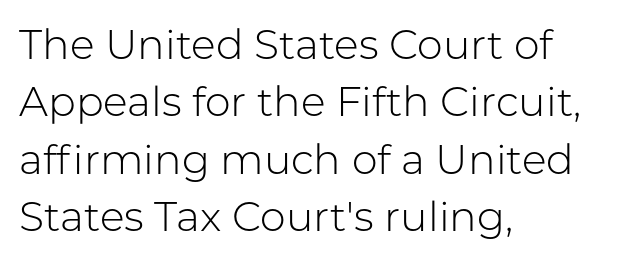
{"serif": "no", "italic": "no", "bold": "no", "weight": "light", "width": "normal", "stroke_contrast": "low", "x_height": "medium", "monospaced": "no", "underline": "no", "align": "left", "line_spacing": "normal", "line_spacing_ratio": 1.4, "letter_spacing": "normal", "letter_spacing_em": 0.0, "glyph_px": 41}
